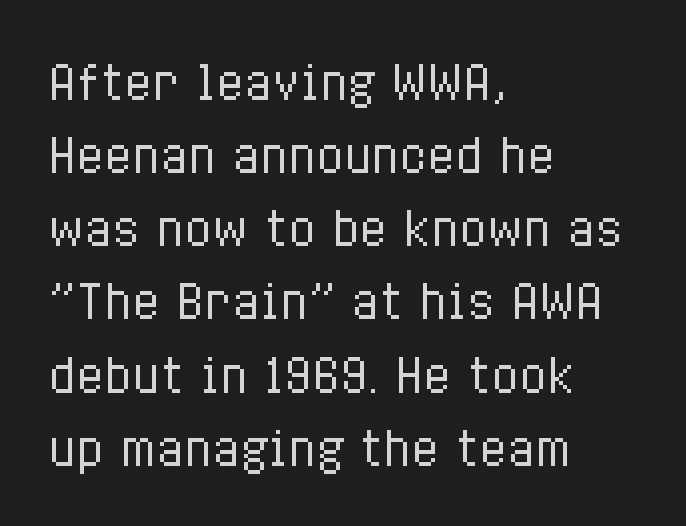
{"italic": "no", "bold": "no", "weight": "regular", "width": "condensed", "stroke_contrast": "low", "x_height": "medium", "monospaced": "no", "underline": "no", "align": "left", "line_spacing": "normal", "line_spacing_ratio": 1.59, "letter_spacing": "normal", "letter_spacing_em": 0.0, "glyph_px": 46}
